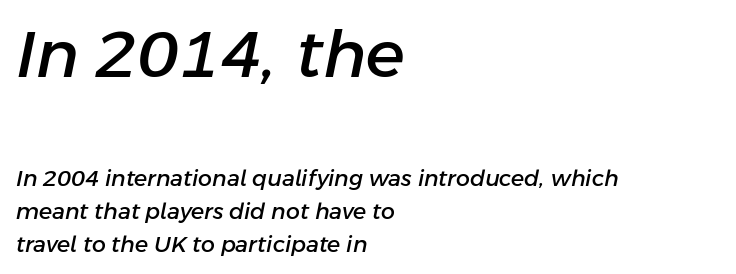
{"italic": "yes", "lean": "right", "slant_degrees": 11, "width": "normal", "stroke_contrast": "low", "x_height": "medium", "monospaced": "no", "underline": "no", "align": "left", "line_spacing": "normal", "line_spacing_ratio": 1.5, "letter_spacing": "normal", "letter_spacing_em": 0.0, "larger_block": "first", "size_ratio": 2.95, "glyph_px": 65}
